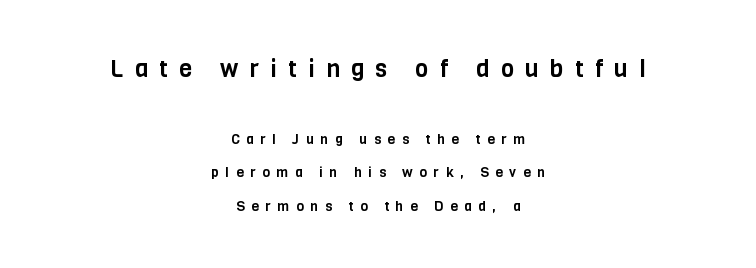
The image shows 24 px text type, upright; set centered, loose line spacing (2.4x), unusually wide letter spacing (+0.47 em), not underlined; the first (top) block is 1.71x larger.
